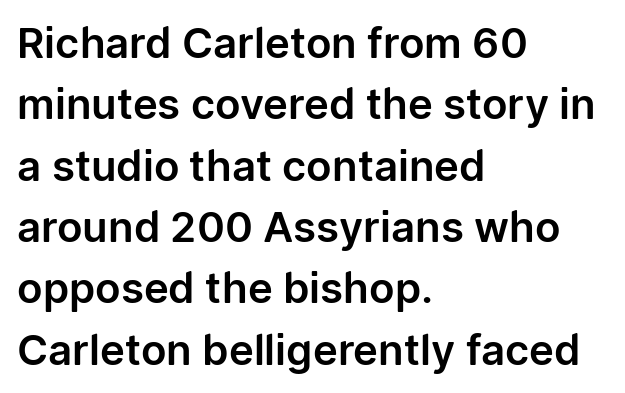
The image shows 42 px sans-serif type, upright; set left-aligned, normal line spacing (1.46x), normal letter spacing, not underlined; low stroke contrast and a medium x-height.
